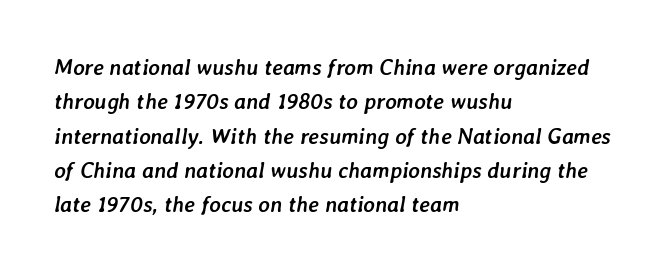
The image shows 22 px bold type, italic (leaning right); set left-aligned, normal line spacing (1.56x), normal letter spacing, not underlined.
